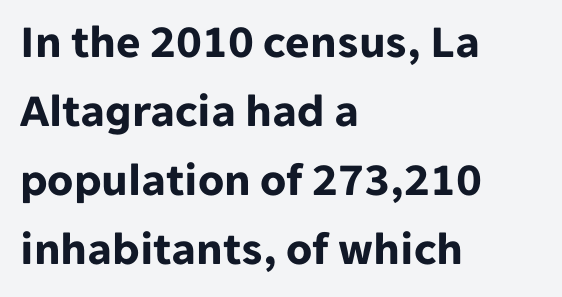
The image shows 47 px bold sans-serif type, upright; set left-aligned, normal line spacing (1.47x), normal letter spacing, not underlined; low stroke contrast and a medium x-height.
